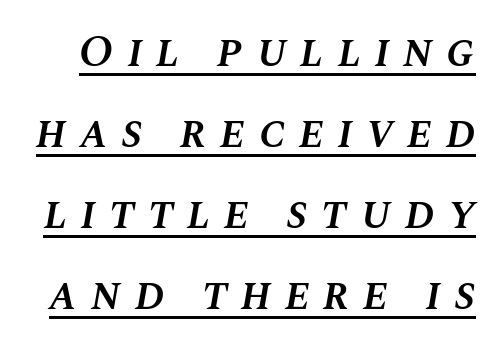
Glance below the letters and you will spot a drawn line. A somewhat darkened texture: the type is semibold rather than bold. Looks like regular typesetting: each glyph gets only the width it needs. Compared with ordinary roman type, these characters are visibly tilted.
